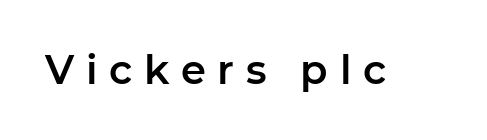
The image shows 40 px sans-serif type, upright; set unusually wide letter spacing (+0.29 em), not underlined; low stroke contrast and a medium x-height.
